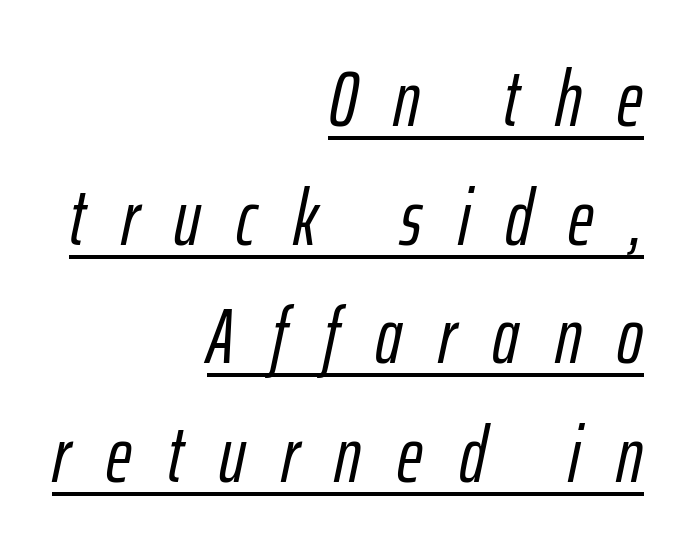
This sample has the flowing, uneven cadence of proportional lettering. Honestly, the row spacing looks completely unremarkable. The lettering tilts uniformly, giving the passage an italic look. Every word sits above its own underline. Short note: letters widely spaced.
